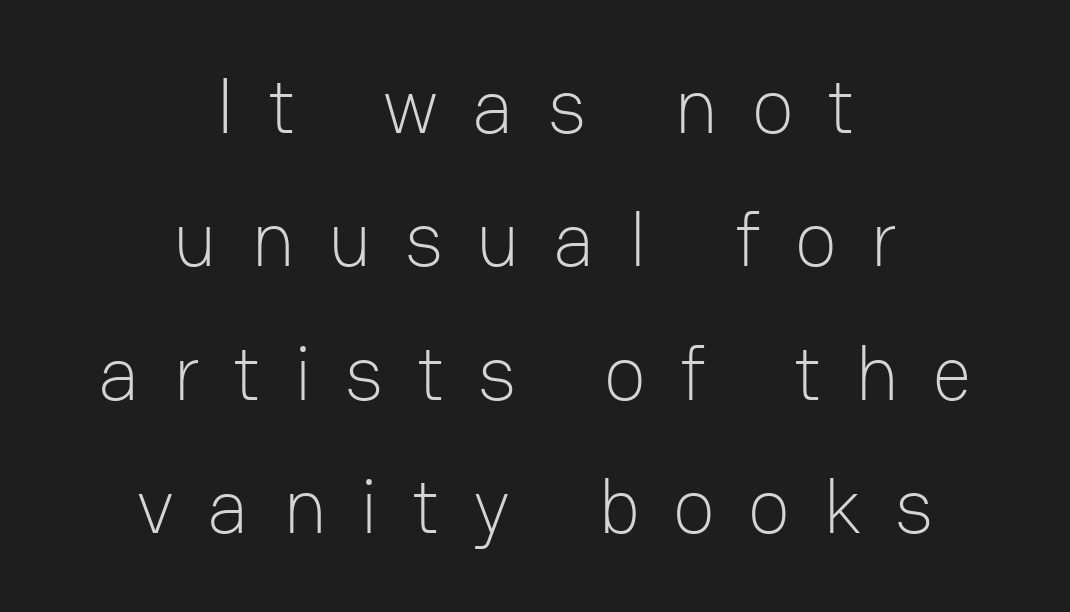
The image shows 78 px light sans-serif type, upright; set centered, line spacing 1.71x, unusually wide letter spacing (+0.43 em), not underlined; low stroke contrast and a medium x-height.
